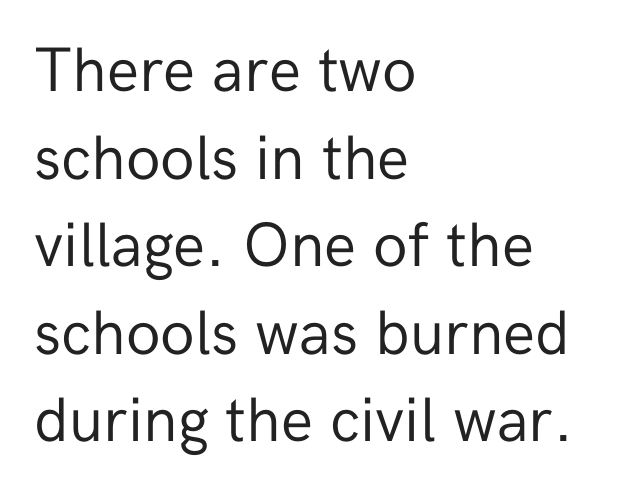
Q: Is the text bold? A: No.
Q: Is the text italic (slanted)? A: No, it is upright.
Q: Is the typeface a serif or a sans-serif typeface? A: Sans-serif.
Q: Is the text underlined? A: No.
Q: How is the paragraph aligned? A: Left-aligned.
Q: Is the spacing between letters normal or unusually wide? A: Normal.
Q: Is the spacing between lines tight, normal or loose? A: Normal.
Q: Width (condensed, normal, or wide)? A: Normal.
Q: Stroke contrast? A: Low.
Q: x-height? A: Medium.
Q: Monospaced? A: No.
